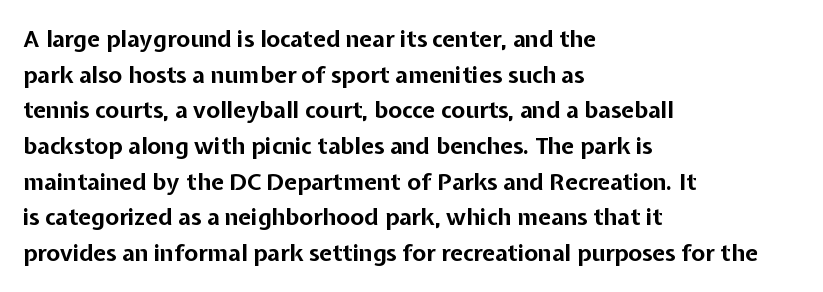
The image shows 23 px bold type, upright; set left-aligned, normal line spacing (1.55x), normal letter spacing, not underlined.
